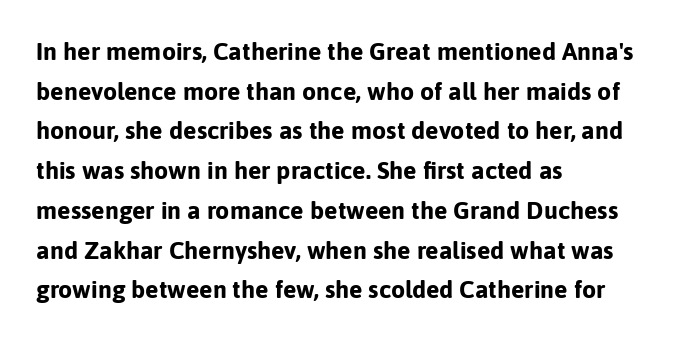
The words here are not underlined. Glyph-to-glyph distance matches everyday printed text. The rows are spaced the way most documents space them. The lettering holds an erect, upright posture throughout. Heavy-handed strokes throughout: this text is bold. Which margin do the lines hug? The left one — the right edge is uneven.
